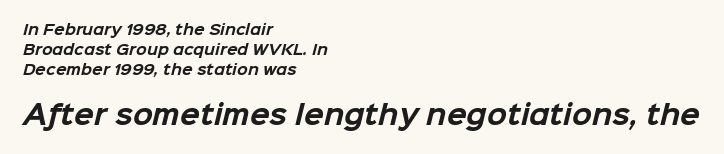
{"bold": "yes", "underline": "no", "align": "left", "line_spacing": "normal", "line_spacing_ratio": 1.42, "letter_spacing": "normal", "letter_spacing_em": 0.0, "larger_block": "second", "size_ratio": 1.86, "glyph_px": 26}
